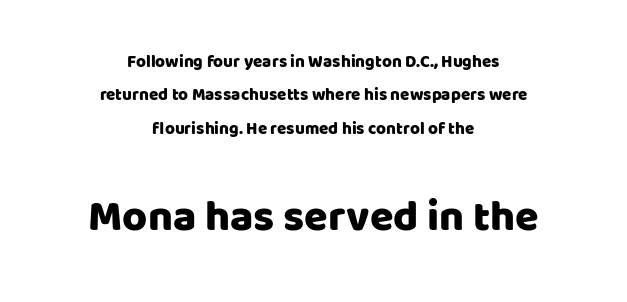
There is no visible air inserted between adjacent glyphs. Between these two stacked blocks, the lower one wins on size. This is roman type, the default non-slanted kind. Here the designer chose a conventional face with non-uniform glyph widths. Is this a sans? Yes — the strokes have no serifs. Successive baselines arrive slowly, with a big drop between each.
